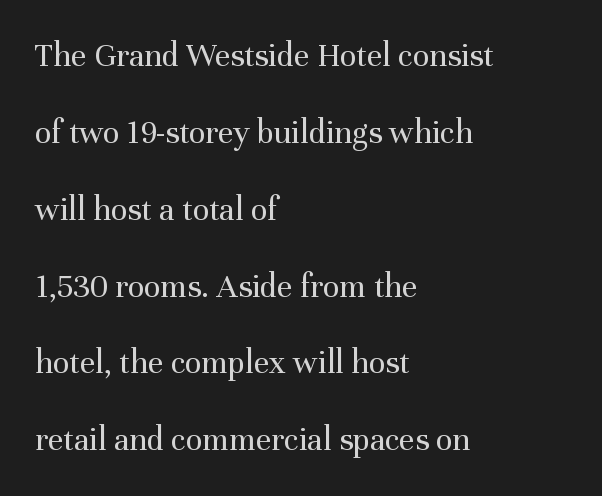
Q: Is the text bold? A: No.
Q: Is the text italic (slanted)? A: No, it is upright.
Q: Is the typeface a serif or a sans-serif typeface? A: Serif.
Q: Is the text underlined? A: No.
Q: How is the paragraph aligned? A: Left-aligned.
Q: Is the spacing between letters normal or unusually wide? A: Normal.
Q: Is the spacing between lines tight, normal or loose? A: Loose.
Q: Width (condensed, normal, or wide)? A: Normal.
Q: Stroke contrast? A: Medium.
Q: x-height? A: Medium.
Q: Monospaced? A: No.
